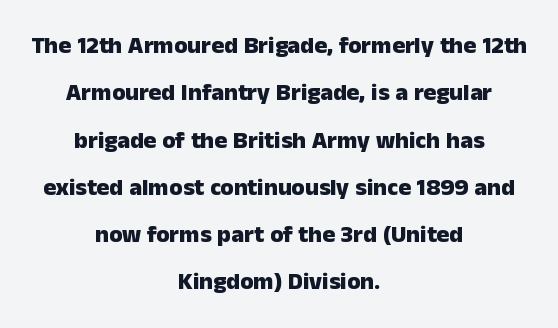
Q: Is the text bold? A: Yes.
Q: Is the text italic (slanted)? A: No, it is upright.
Q: Is the text underlined? A: No.
Q: How is the paragraph aligned? A: Centered.
Q: Is the spacing between letters normal or unusually wide? A: Normal.
Q: Is the spacing between lines tight, normal or loose? A: Loose.
